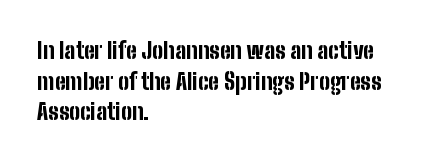
Q: Is the text bold? A: Yes.
Q: Is the text italic (slanted)? A: No, it is upright.
Q: Is the text underlined? A: No.
Q: How is the paragraph aligned? A: Left-aligned.
Q: Is the spacing between letters normal or unusually wide? A: Normal.
Q: Is the spacing between lines tight, normal or loose? A: Normal.
